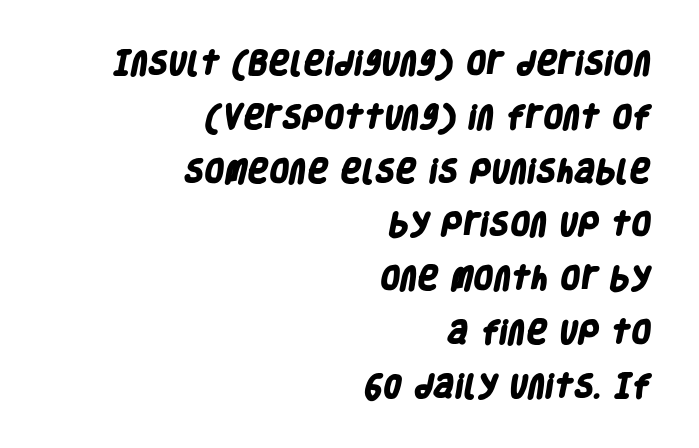
{"bold": "yes", "underline": "no", "align": "right", "line_spacing": "loose", "line_spacing_ratio": 2.07, "letter_spacing": "normal", "letter_spacing_em": 0.0, "glyph_px": 26}
